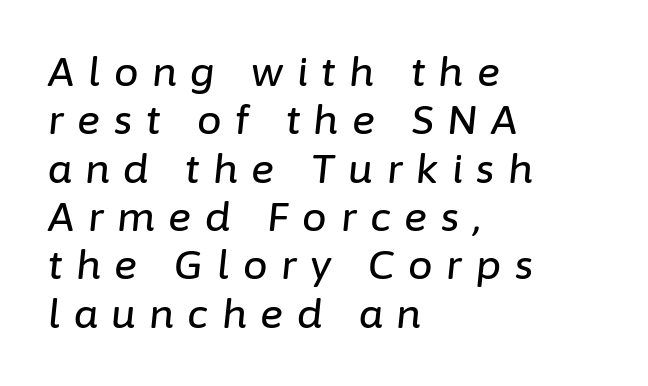
The image shows 39 px text type, italic (leaning right); set left-aligned, line spacing 1.24x, unusually wide letter spacing (+0.35 em), not underlined; low stroke contrast and a medium x-height.
